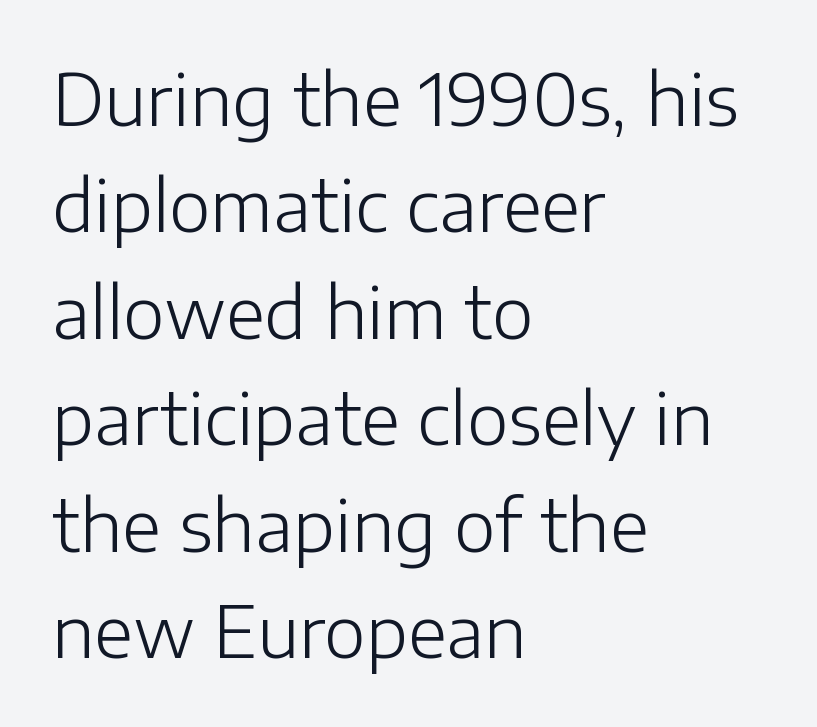
Q: Is the text bold? A: No.
Q: Is the text italic (slanted)? A: No, it is upright.
Q: Is the typeface a serif or a sans-serif typeface? A: Sans-serif.
Q: Is the text underlined? A: No.
Q: How is the paragraph aligned? A: Left-aligned.
Q: Is the spacing between letters normal or unusually wide? A: Normal.
Q: Is the spacing between lines tight, normal or loose? A: Normal.
Q: Width (condensed, normal, or wide)? A: Normal.
Q: Stroke contrast? A: Low.
Q: x-height? A: Medium.
Q: Monospaced? A: No.
